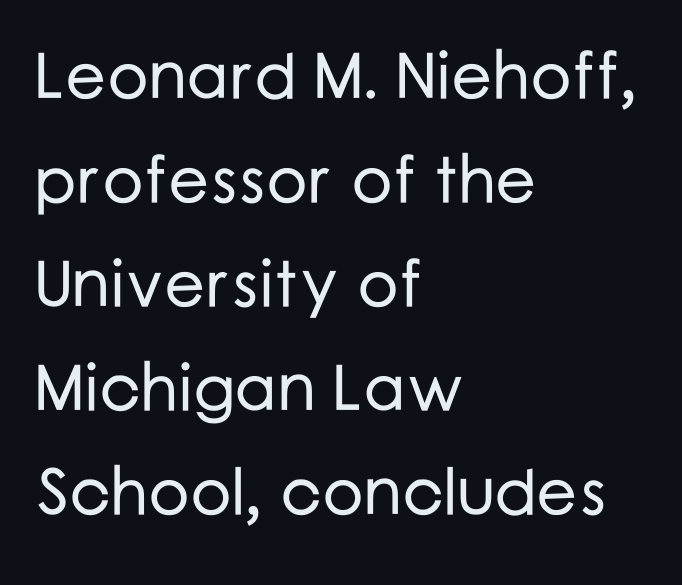
Q: Is the text italic (slanted)? A: No, it is upright.
Q: Is the typeface a serif or a sans-serif typeface? A: Sans-serif.
Q: Is the text underlined? A: No.
Q: How is the paragraph aligned? A: Left-aligned.
Q: Is the spacing between letters normal or unusually wide? A: Normal.
Q: Is the spacing between lines tight, normal or loose? A: Normal.
Q: Width (condensed, normal, or wide)? A: Normal.
Q: Stroke contrast? A: Low.
Q: x-height? A: Medium.
Q: Monospaced? A: No.
